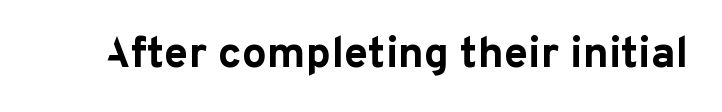
The image shows 44 px bold sans-serif type, upright; set normal letter spacing, not underlined; low stroke contrast and a medium x-height.
